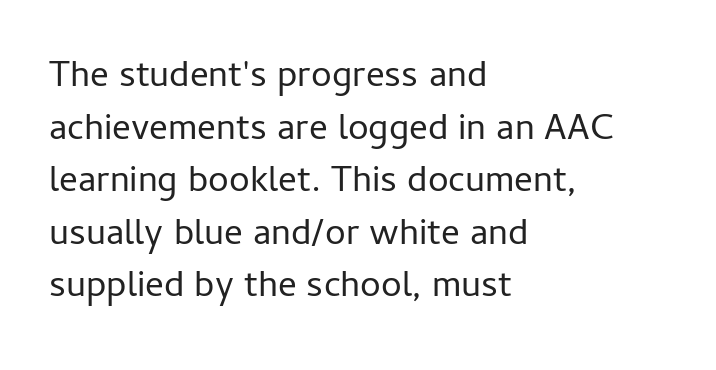
The image shows 37 px regular-weight sans-serif type, upright; set left-aligned, normal line spacing (1.42x), normal letter spacing, not underlined; low stroke contrast and a medium x-height.
